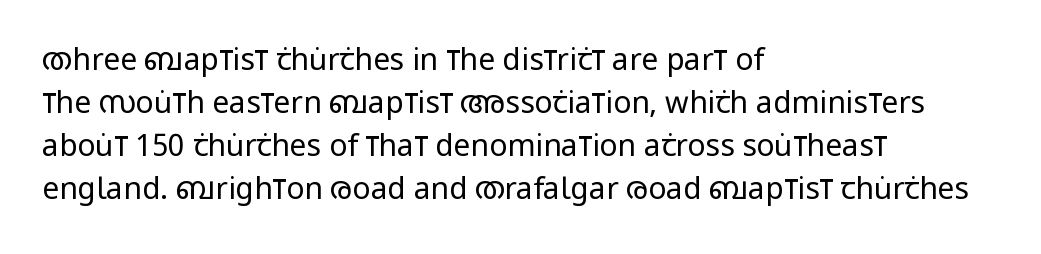
{"serif": "no", "italic": "no", "bold": "no", "weight": "regular", "width": "condensed", "stroke_contrast": "low", "x_height": "large", "monospaced": "no", "underline": "no", "align": "left", "line_spacing": "normal", "line_spacing_ratio": 1.43, "letter_spacing": "normal", "letter_spacing_em": 0.0, "glyph_px": 30}
